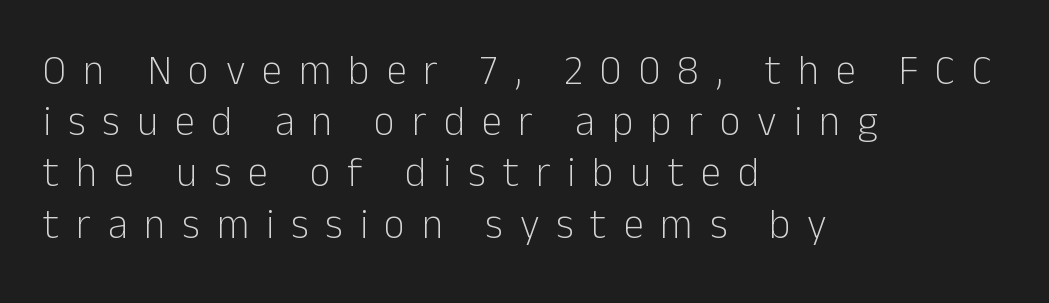
{"serif": "no", "italic": "no", "bold": "no", "weight": "light", "width": "normal", "stroke_contrast": "low", "x_height": "medium", "monospaced": "no", "underline": "no", "align": "left", "line_spacing": "normal", "line_spacing_ratio": 1.25, "letter_spacing": "wide", "letter_spacing_em": 0.41, "glyph_px": 41}
